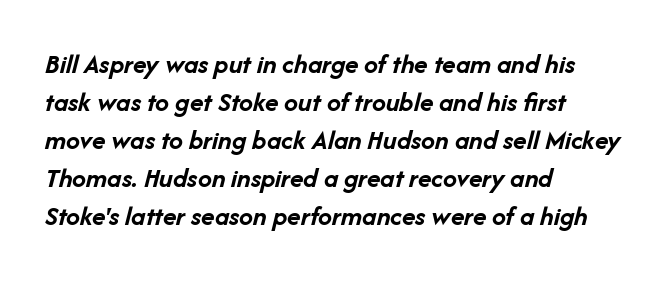
What stands out about the letter spacing? Nothing — it is the standard amount. The ragged edge is on the right, which tells us the setting is flush left. The text carries the slant typical of an italic or oblique font. Honestly, there is no underline to notice here at all. Do the characters align in a grid? No, the font is proportional.
